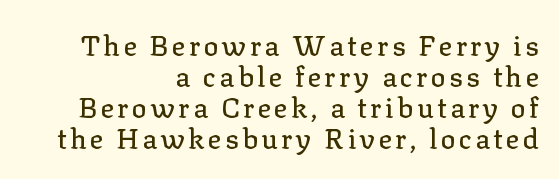
The image shows 28 px serif type, upright; set right-aligned, tight line spacing (1.11x), not underlined; low stroke contrast and a medium x-height.
